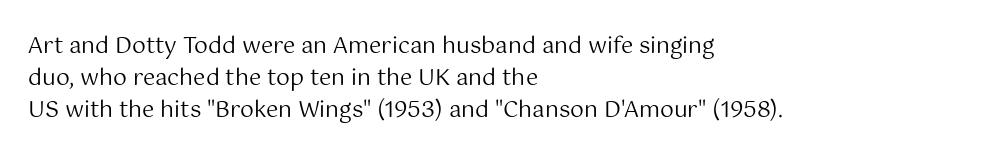
{"italic": "no", "bold": "no", "underline": "no", "align": "left", "line_spacing": "normal", "line_spacing_ratio": 1.46, "letter_spacing": "normal", "letter_spacing_em": 0.0, "glyph_px": 22}
